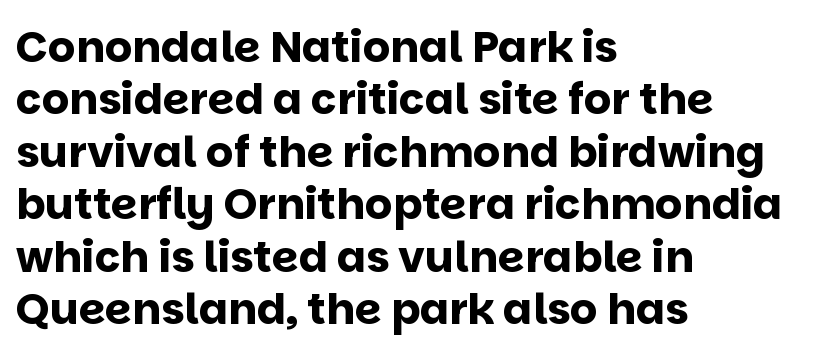
Q: Is the text bold? A: Yes.
Q: Is the text italic (slanted)? A: No, it is upright.
Q: Is the typeface a serif or a sans-serif typeface? A: Sans-serif.
Q: Is the text underlined? A: No.
Q: How is the paragraph aligned? A: Left-aligned.
Q: Is the spacing between letters normal or unusually wide? A: Normal.
Q: Width (condensed, normal, or wide)? A: Normal.
Q: Stroke contrast? A: Low.
Q: x-height? A: Large.
Q: Monospaced? A: No.
